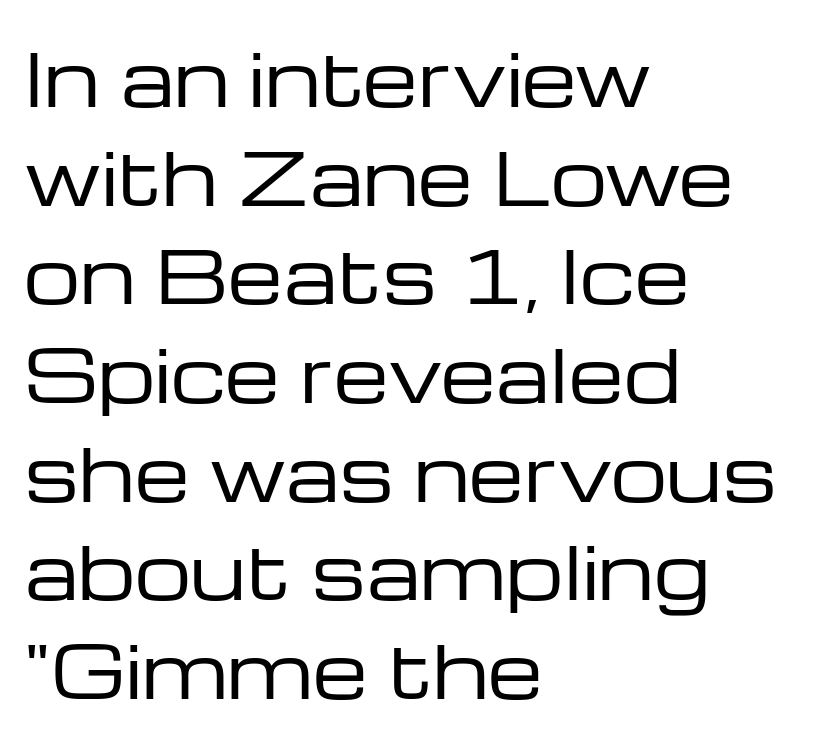
Q: Is the text bold? A: No.
Q: Is the text italic (slanted)? A: No, it is upright.
Q: Is the typeface a serif or a sans-serif typeface? A: Sans-serif.
Q: Is the text underlined? A: No.
Q: How is the paragraph aligned? A: Left-aligned.
Q: Is the spacing between letters normal or unusually wide? A: Normal.
Q: Is the spacing between lines tight, normal or loose? A: Normal.
Q: Width (condensed, normal, or wide)? A: Wide.
Q: Stroke contrast? A: Low.
Q: x-height? A: Medium.
Q: Monospaced? A: No.
